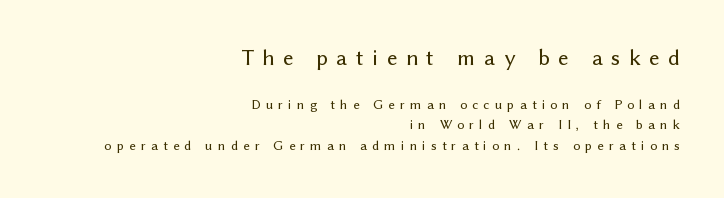
Notice how the stems are strictly vertical — no italics here. The face used here is rendered with a markedly widened letterfit. Rows of type keep a routine distance in the vertical direction. Unmarked baselines from the first word to the last. Horizontally, the lines are justified to the trailing edge only. Look at the glyph heights: the upper group is clearly the bigger setting.
